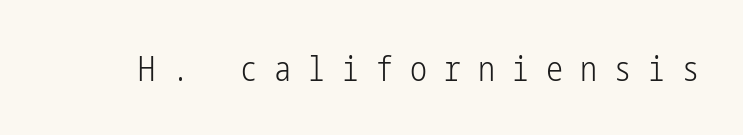
{"serif": "no", "italic": "no", "bold": "no", "weight": "light", "width": "condensed", "stroke_contrast": "low", "x_height": "medium", "underline": "no", "letter_spacing": "wide", "letter_spacing_em": 0.5, "glyph_px": 34}
